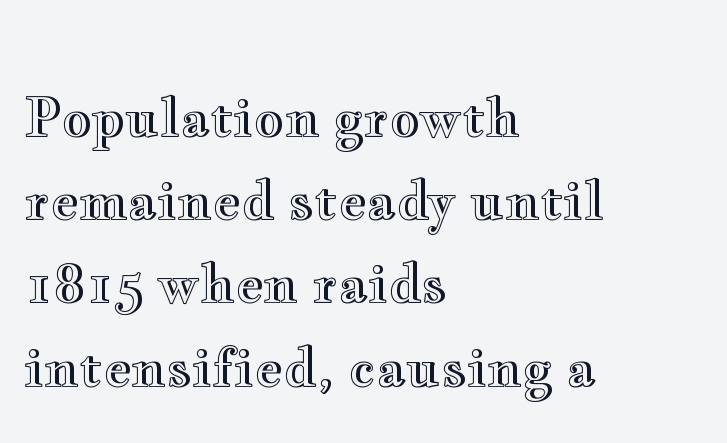
Q: Is the text italic (slanted)? A: No, it is upright.
Q: Is the text underlined? A: No.
Q: How is the paragraph aligned? A: Left-aligned.
Q: Is the spacing between letters normal or unusually wide? A: Normal.
Q: Is the spacing between lines tight, normal or loose? A: Normal.
Q: Width (condensed, normal, or wide)? A: Wide.
Q: x-height? A: Small.
Q: Monospaced? A: No.
